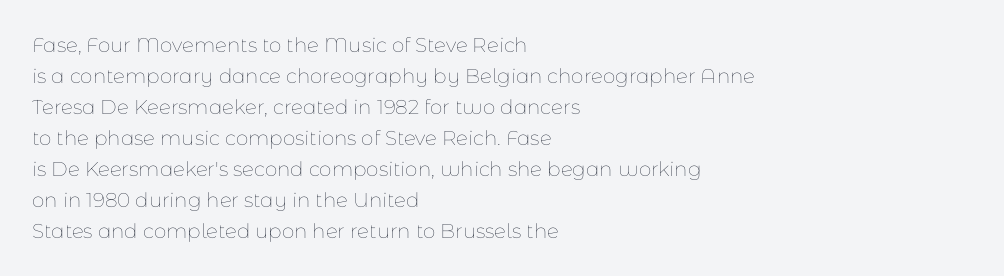
Q: Is the text bold? A: No.
Q: Is the text italic (slanted)? A: No, it is upright.
Q: Is the text underlined? A: No.
Q: How is the paragraph aligned? A: Left-aligned.
Q: Is the spacing between letters normal or unusually wide? A: Normal.
Q: Is the spacing between lines tight, normal or loose? A: Normal.
